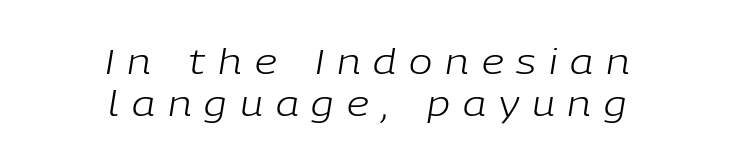
Q: Is the text bold? A: No.
Q: Is the text italic (slanted)? A: Yes, it leans right by about 9 degrees.
Q: Is the text underlined? A: No.
Q: How is the paragraph aligned? A: Centered.
Q: Is the spacing between letters normal or unusually wide? A: Unusually wide.
Q: Width (condensed, normal, or wide)? A: Normal.
Q: Stroke contrast? A: Low.
Q: x-height? A: Medium.
Q: Monospaced? A: No.
